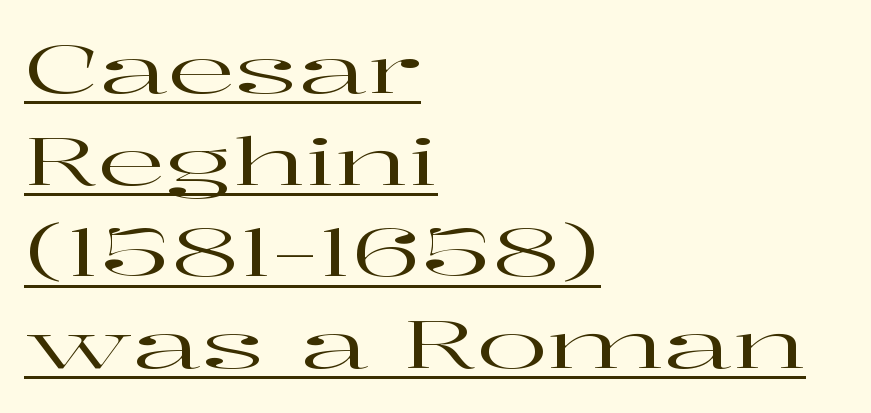
{"serif": "yes", "italic": "no", "width": "wide", "stroke_contrast": "high", "x_height": "medium", "monospaced": "no", "underline": "yes", "align": "left", "line_spacing": "normal", "line_spacing_ratio": 1.39, "letter_spacing": "normal", "letter_spacing_em": 0.0, "glyph_px": 66}
